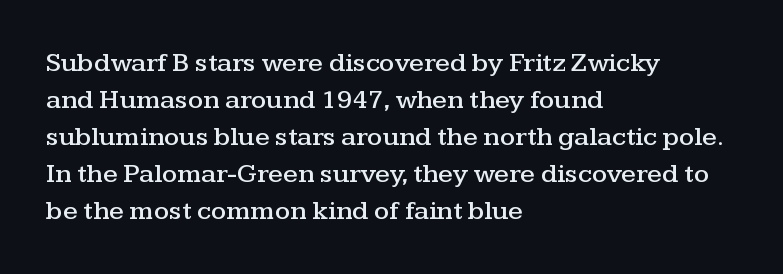
Q: Is the text italic (slanted)? A: No, it is upright.
Q: Is the text underlined? A: No.
Q: How is the paragraph aligned? A: Left-aligned.
Q: Is the spacing between letters normal or unusually wide? A: Normal.
Q: Is the spacing between lines tight, normal or loose? A: Normal.
